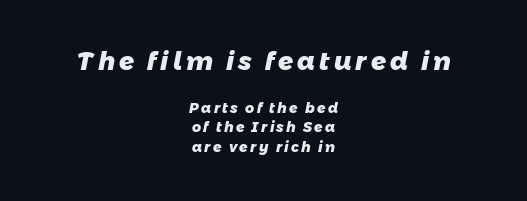
{"bold": "yes", "underline": "no", "align": "center", "line_spacing": "normal", "line_spacing_ratio": 1.37, "larger_block": "first", "size_ratio": 1.79, "glyph_px": 25}
